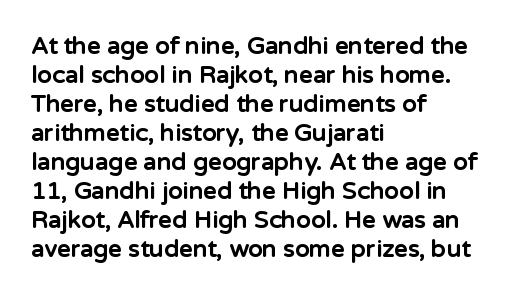
{"italic": "no", "bold": "yes", "underline": "no", "align": "left", "line_spacing_ratio": 1.21, "letter_spacing": "normal", "letter_spacing_em": 0.0, "glyph_px": 24}
